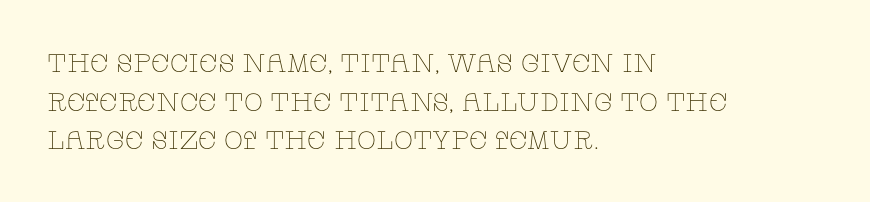
Notice how descenders clear the ascenders below comfortably — that's standard leading. Posture: vertical. Letter spacing: default. This rendering uses left alignment, leaving the right contour irregular.
